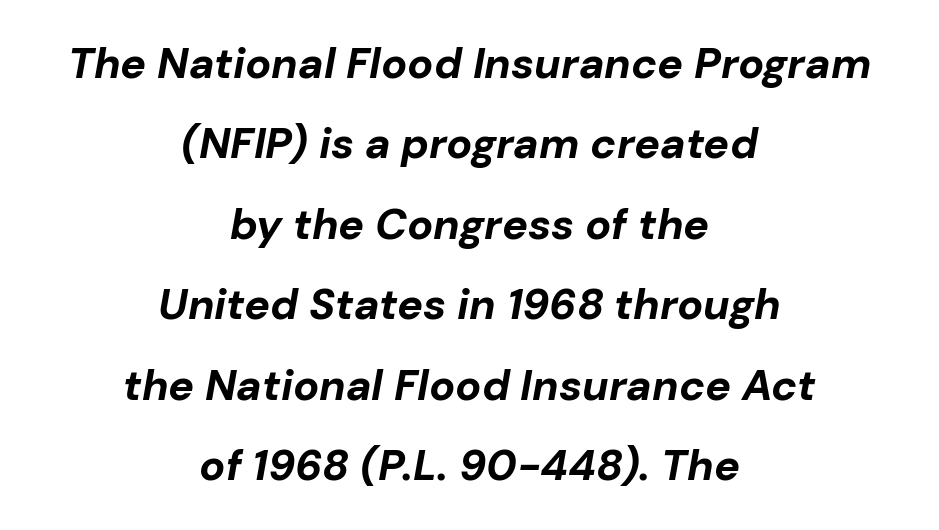
You could not count columns in this text — the font is proportionally spaced. Nobody drew a line under any word here. The sample has been set heavy, in full bold. The face used here is rendered with its standard letterfit. Notice how the stems are inclined rather than vertical — that's the hallmark of italics. Leftover space on each line is divided equally before and after the words.
